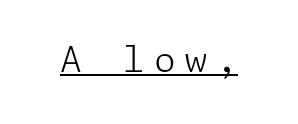
The image shows 35 px light sans-serif type, upright; set unusually wide letter spacing (+0.27 em), underlined; low stroke contrast and a medium x-height.
